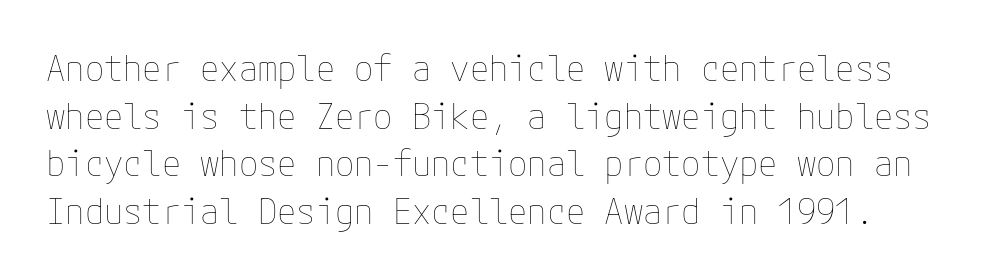
The image shows 35 px thin type, upright; set normal line spacing (1.36x), normal letter spacing, not underlined; low stroke contrast and a medium x-height.
